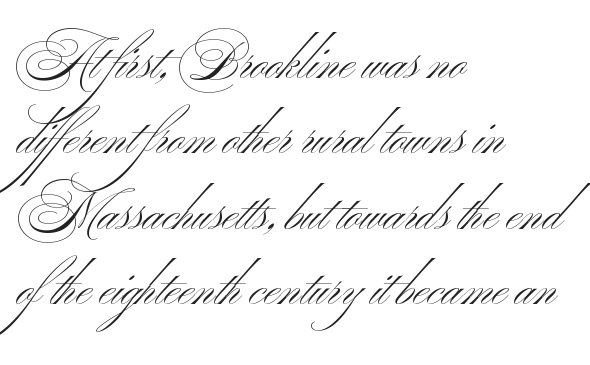
The image shows 52 px light, wide sans-serif type; set left-aligned, normal line spacing (1.45x), normal letter spacing, not underlined; medium stroke contrast and a small x-height.
